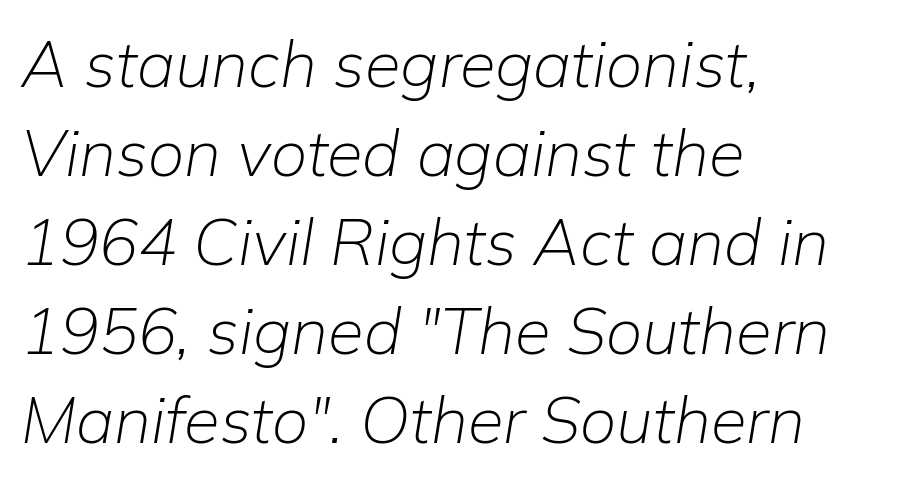
The image shows 65 px light type, italic (leaning right); set left-aligned, normal line spacing (1.37x), normal letter spacing, not underlined; low stroke contrast and a medium x-height.
